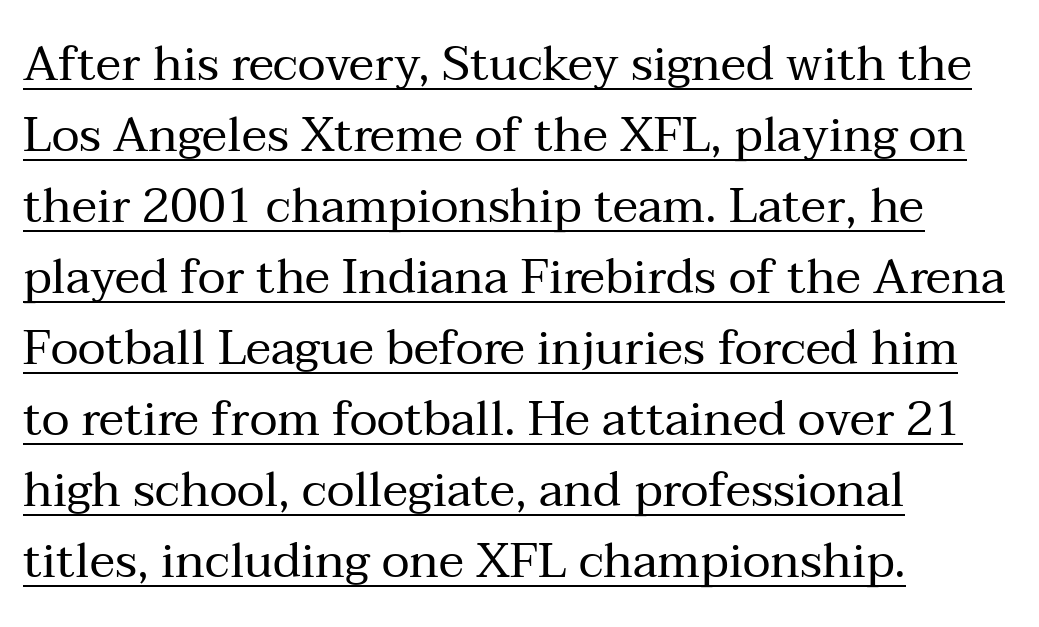
{"serif": "yes", "italic": "no", "bold": "no", "weight": "regular", "width": "normal", "stroke_contrast": "medium", "x_height": "medium", "monospaced": "no", "underline": "yes", "align": "left", "line_spacing": "normal", "line_spacing_ratio": 1.48, "letter_spacing": "normal", "letter_spacing_em": 0.0, "glyph_px": 48}
